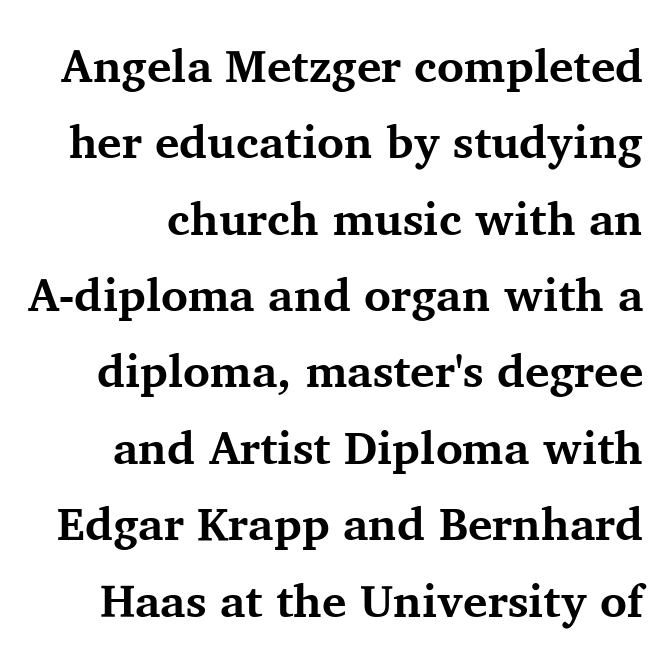
The image shows 46 px bold serif type, upright; set normal line spacing (1.66x), normal letter spacing, not underlined; medium stroke contrast and a medium x-height.
